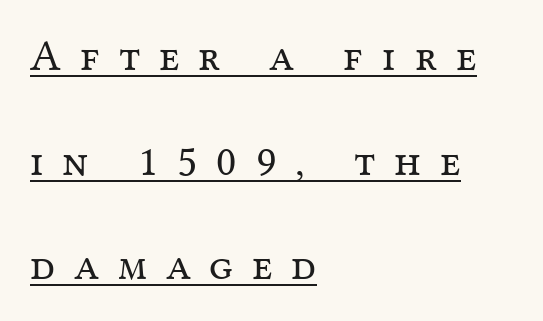
The image shows 44 px regular-weight serif type, upright; set left-aligned, loose line spacing (2.38x), unusually wide letter spacing (+0.43 em), underlined; medium stroke contrast and a medium x-height.
